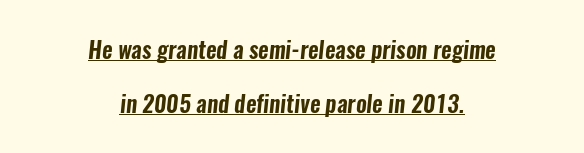
{"underline": "yes", "align": "center", "line_spacing": "loose", "line_spacing_ratio": 2.33, "letter_spacing": "normal", "letter_spacing_em": 0.0, "glyph_px": 23}
